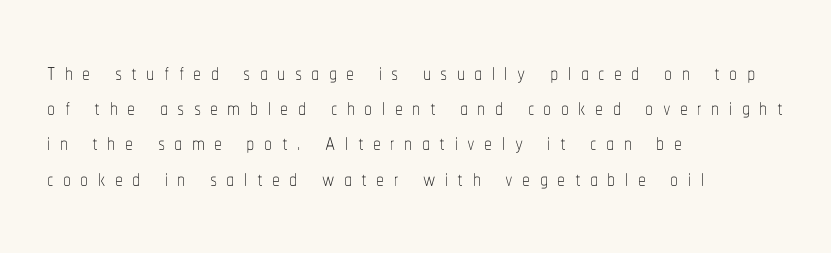
The image shows 32 px thin, condensed type, upright; set left-aligned, tight line spacing (1.1x), unusually wide letter spacing (+0.29 em), not underlined; low stroke contrast and a medium x-height.
